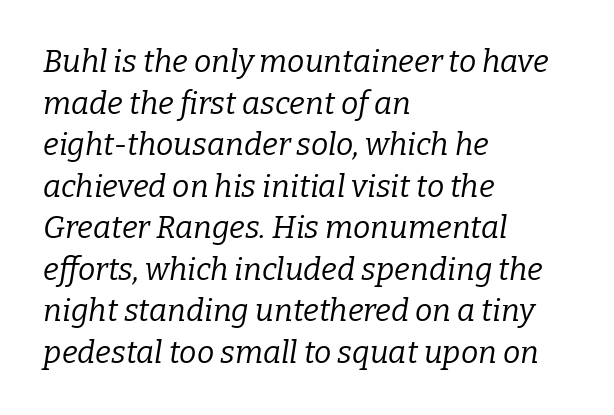
The image shows 31 px regular-weight serif type, italic (leaning right); set left-aligned, normal line spacing (1.34x), normal letter spacing, not underlined; low stroke contrast and a medium x-height.
